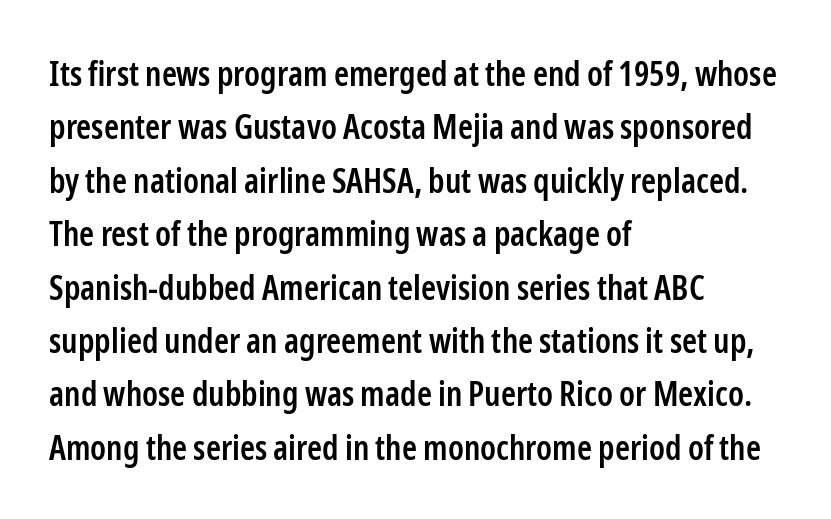
The strokes are fattened partway — semibold, not bold. Characters follow at the spacing the type designer built in. The specimen omits any rule beneath the text block's lines. Think of a printed novel: that variable character pitch is what you see here. The ragged edge is on the right, which tells us the setting is flush left. Posture: upright roman.
